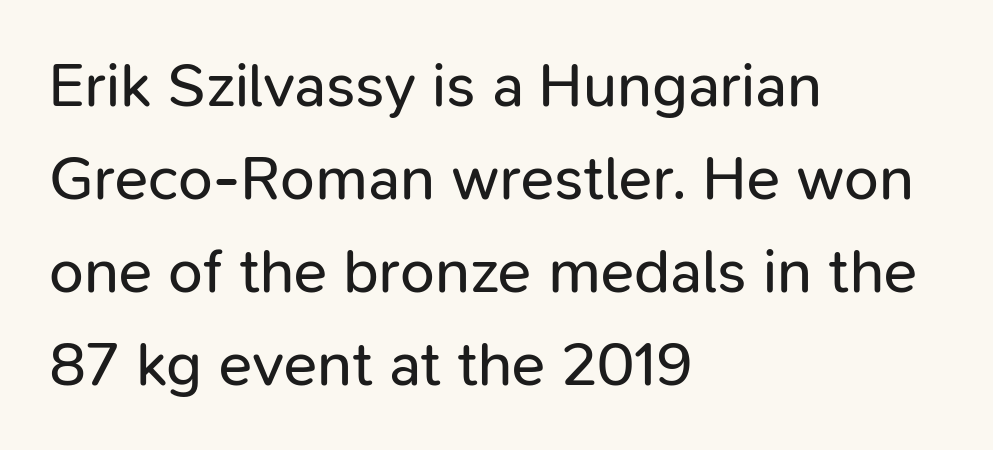
The rendering uses natural spacing where letterforms have individual widths. No feet cap the strokes, marking this as sans-serif type. No extra tracking has been applied to these lines. Line spacing here is normal. If you drew a ruler down the left edge, every line would touch it. Descenders hang freely into open space.
